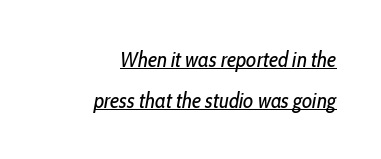
The image shows 22 px text type, italic (leaning right); set right-aligned, line spacing 1.86x, normal letter spacing, underlined.
